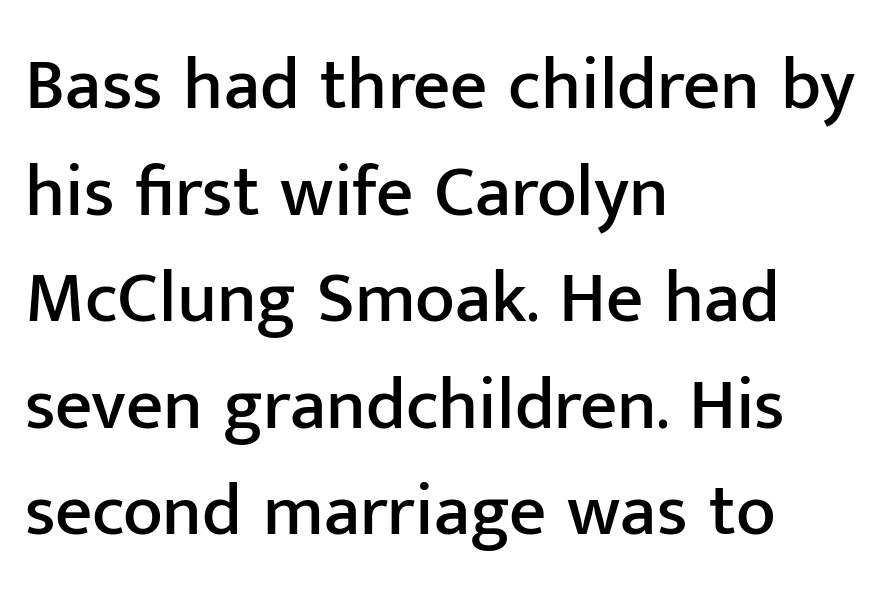
The letters carry no serifs — their stems end cleanly without finishing strokes. Looks like regular typesetting: each glyph gets only the width it needs. A roman cut, with each character standing at attention. The rendering uses a moderate line-height, typical for paragraphs. This rendering uses left alignment, leaving the right contour irregular. A bare baseline throughout the passage.
